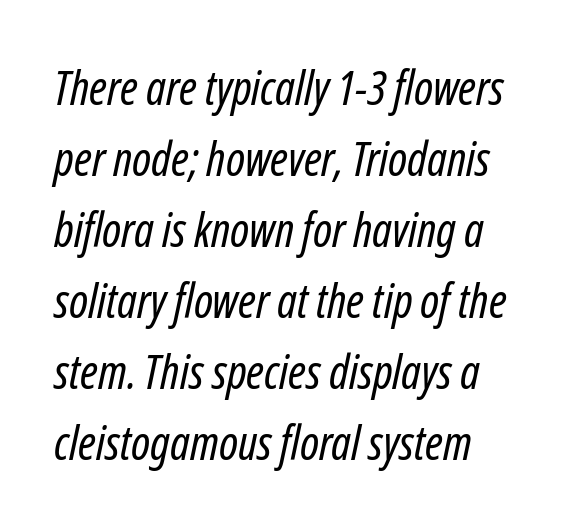
Q: Is the text bold? A: No.
Q: Is the text italic (slanted)? A: Yes, it leans right by about 12 degrees.
Q: Is the text underlined? A: No.
Q: How is the paragraph aligned? A: Left-aligned.
Q: Is the spacing between letters normal or unusually wide? A: Normal.
Q: Is the spacing between lines tight, normal or loose? A: Normal.
Q: Width (condensed, normal, or wide)? A: Condensed.
Q: Stroke contrast? A: Low.
Q: x-height? A: Medium.
Q: Monospaced? A: No.
